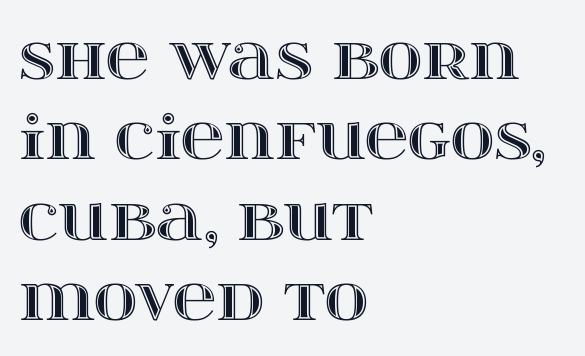
Q: Is the text italic (slanted)? A: No, it is upright.
Q: Is the text underlined? A: No.
Q: How is the paragraph aligned? A: Left-aligned.
Q: Is the spacing between letters normal or unusually wide? A: Normal.
Q: Is the spacing between lines tight, normal or loose? A: Normal.
Q: Width (condensed, normal, or wide)? A: Wide.
Q: x-height? A: Large.
Q: Monospaced? A: No.
